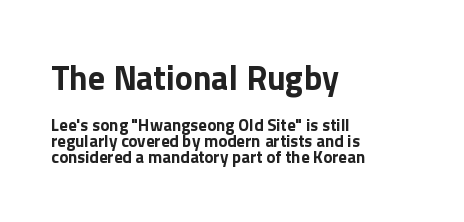
The image shows 34 px bold sans-serif type, upright; set left-aligned, tight line spacing (0.96x), normal letter spacing, not underlined; the first (top) block is 2.0x larger; a medium x-height.
